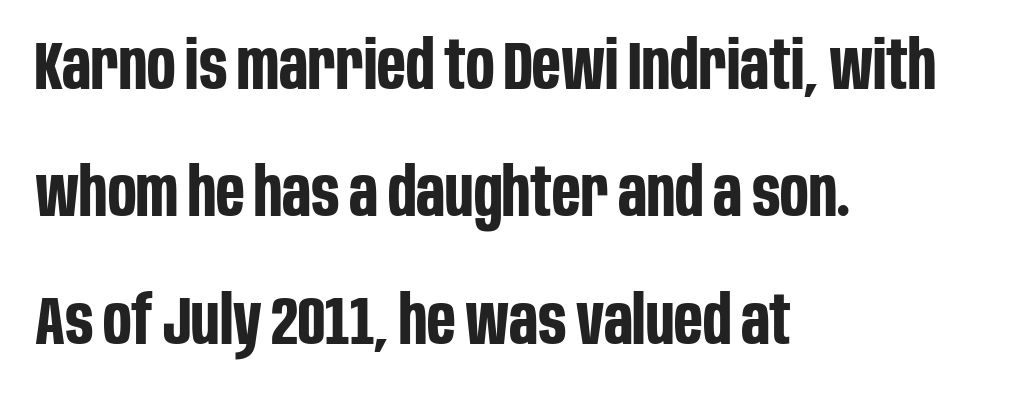
{"serif": "no", "italic": "no", "bold": "yes", "weight": "bold", "width": "condensed", "stroke_contrast": "low", "x_height": "large", "monospaced": "no", "underline": "no", "align": "left", "line_spacing": "loose", "line_spacing_ratio": 1.9, "letter_spacing": "normal", "letter_spacing_em": 0.0, "glyph_px": 67}
